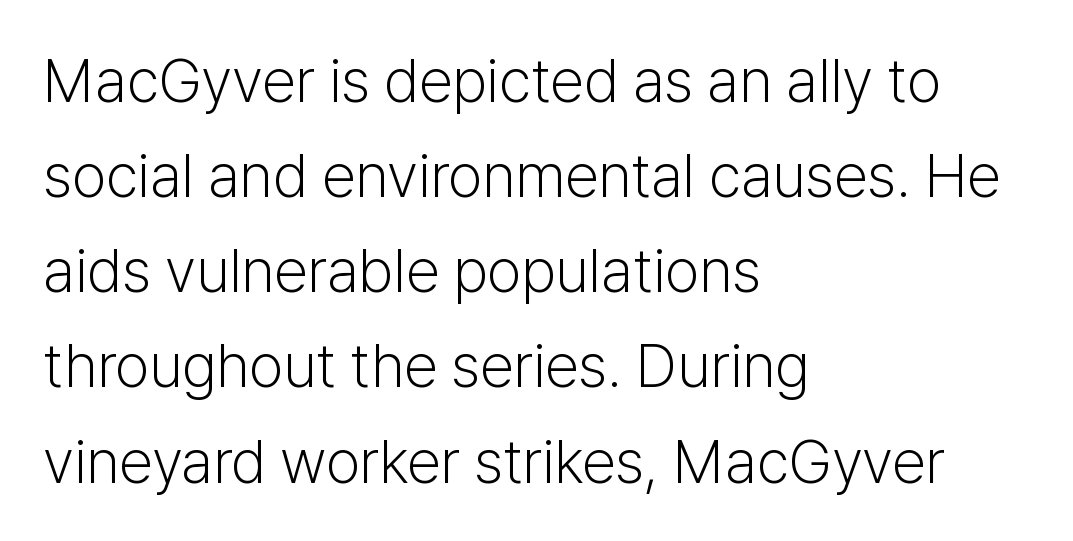
{"serif": "no", "italic": "no", "bold": "no", "weight": "light", "width": "normal", "stroke_contrast": "low", "x_height": "medium", "monospaced": "no", "underline": "no", "align": "left", "line_spacing": "normal", "line_spacing_ratio": 1.56, "letter_spacing": "normal", "letter_spacing_em": 0.0, "glyph_px": 61}
